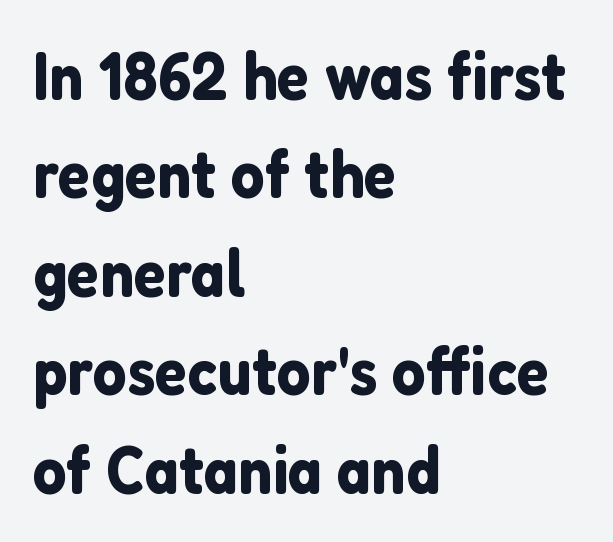
The image shows 67 px sans-serif type, upright; set left-aligned, normal line spacing (1.47x), normal letter spacing, not underlined; low stroke contrast and a medium x-height.
